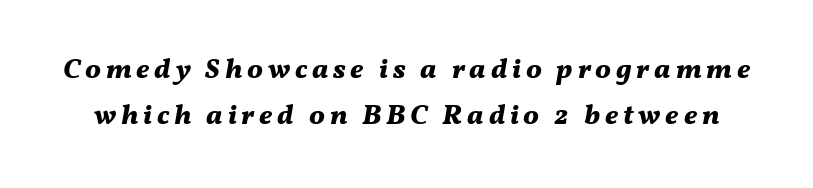
{"italic": "yes", "lean": "right", "slant_degrees": 11, "bold": "yes", "weight": "bold", "width": "normal", "stroke_contrast": "medium", "x_height": "medium", "monospaced": "no", "underline": "no", "line_spacing": "normal", "line_spacing_ratio": 1.63, "glyph_px": 28}
